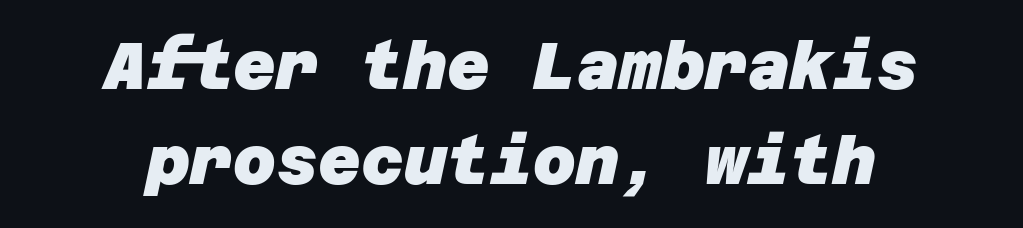
Q: Is the text bold? A: Yes.
Q: Is the typeface a serif or a sans-serif typeface? A: Sans-serif.
Q: Is the text underlined? A: No.
Q: How is the paragraph aligned? A: Centered.
Q: Is the spacing between letters normal or unusually wide? A: Normal.
Q: Is the spacing between lines tight, normal or loose? A: Normal.
Q: Width (condensed, normal, or wide)? A: Normal.
Q: Stroke contrast? A: Low.
Q: x-height? A: Large.
